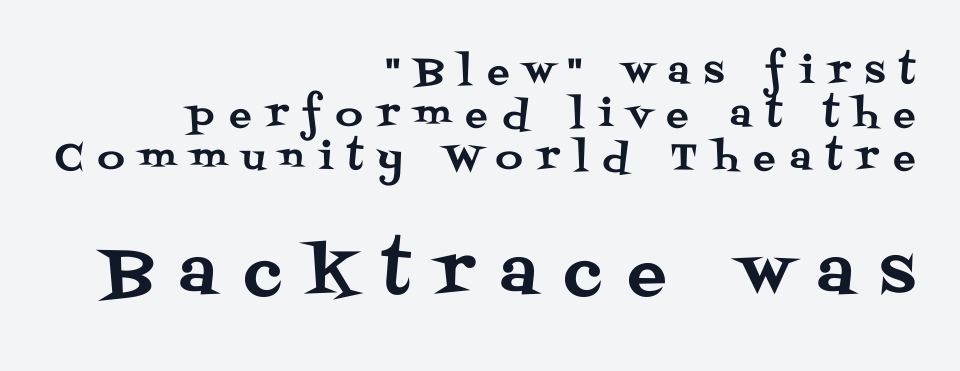
The string is rendered with underlining switched off. The rendering shows small feet on the letterforms — a serif design. Someone cranked the tracking dial way up on this one. Proportional: the letters do not fall into vertical columns. Vertical strokes here are truly vertical.
